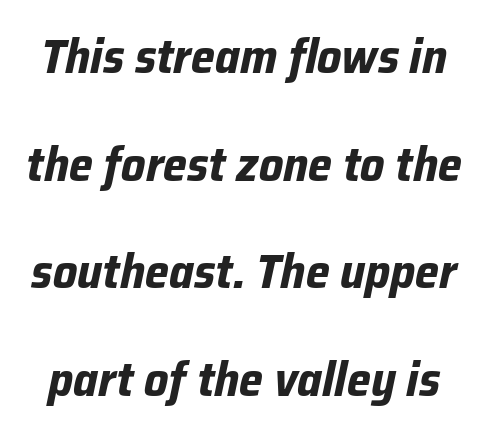
Its strokes are broad and dark, the hallmark of bold type. Proportional: the letters do not fall into vertical columns. What stands out about the letter spacing? Nothing — it is the standard amount. It's the slanting kind of type. Underlining? Definitely not there. Successive baselines arrive slowly, with a big drop between each.
